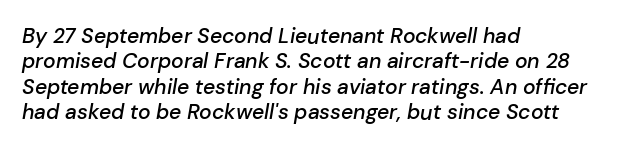
The image shows 21 px text type, italic (leaning right); set left-aligned, line spacing 1.21x, normal letter spacing, not underlined.
